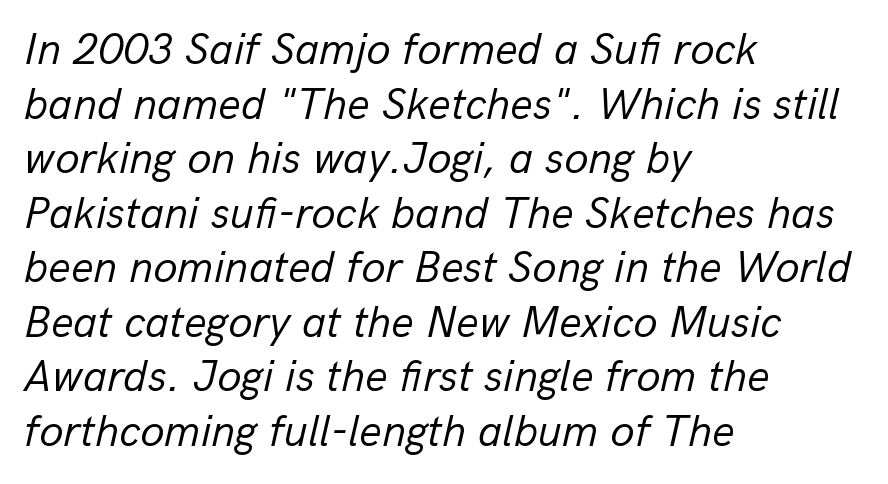
The image shows 44 px regular-weight type, italic (leaning right); set left-aligned, line spacing 1.24x, normal letter spacing, not underlined; low stroke contrast and a medium x-height.
